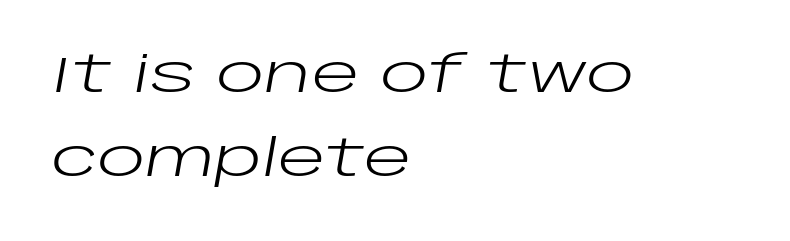
The image shows 50 px regular-weight, wide type, italic (leaning right); set left-aligned, normal line spacing (1.69x), normal letter spacing, not underlined; low stroke contrast and a large x-height.
